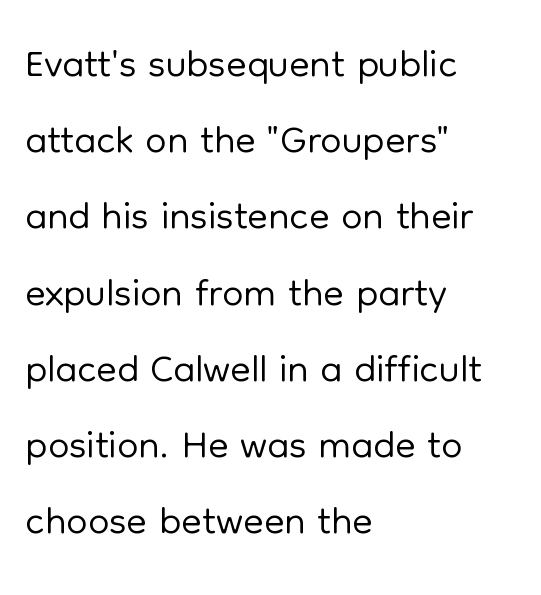
{"serif": "no", "italic": "no", "bold": "no", "weight": "light", "width": "normal", "stroke_contrast": "low", "x_height": "medium", "monospaced": "no", "underline": "no", "align": "left", "line_spacing": "normal", "line_spacing_ratio": 1.27, "letter_spacing": "normal", "letter_spacing_em": 0.0, "glyph_px": 60}
